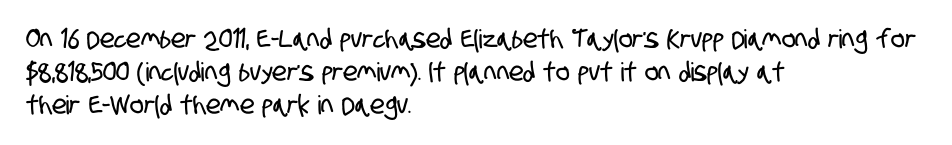
Q: Is the text underlined? A: No.
Q: How is the paragraph aligned? A: Left-aligned.
Q: Is the spacing between letters normal or unusually wide? A: Normal.
Q: Is the spacing between lines tight, normal or loose? A: Normal.
